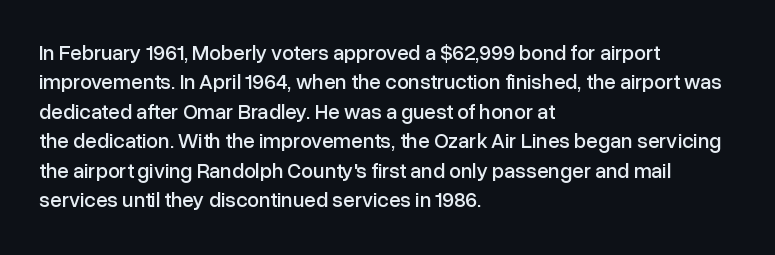
{"italic": "no", "underline": "no", "align": "left", "line_spacing": "normal", "line_spacing_ratio": 1.4, "letter_spacing": "normal", "letter_spacing_em": 0.0, "glyph_px": 21}
